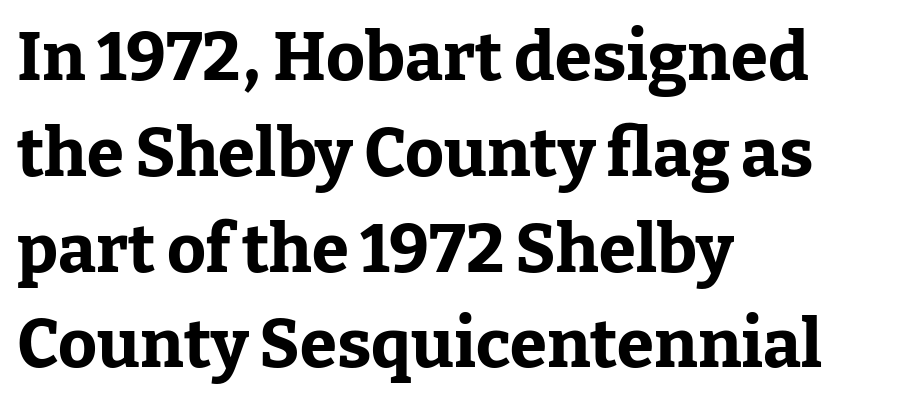
The image shows 67 px bold serif type, upright; set left-aligned, normal line spacing (1.43x), normal letter spacing, not underlined; low stroke contrast and a medium x-height.
